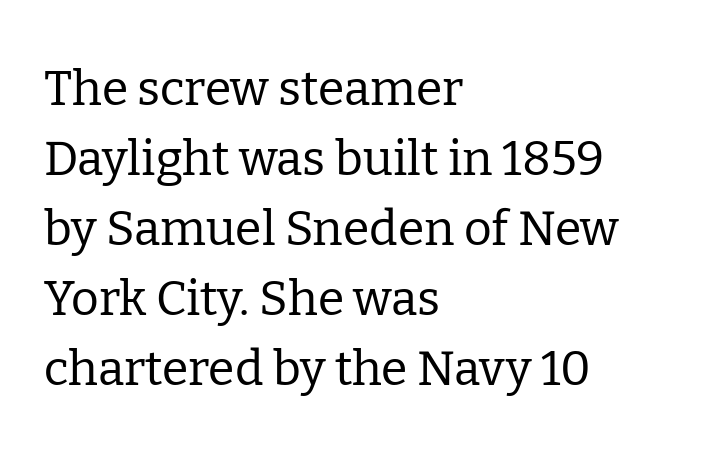
{"serif": "yes", "italic": "no", "bold": "no", "weight": "regular", "width": "normal", "stroke_contrast": "low", "x_height": "medium", "monospaced": "no", "underline": "no", "align": "left", "line_spacing": "normal", "line_spacing_ratio": 1.46, "letter_spacing": "normal", "letter_spacing_em": 0.0, "glyph_px": 48}
